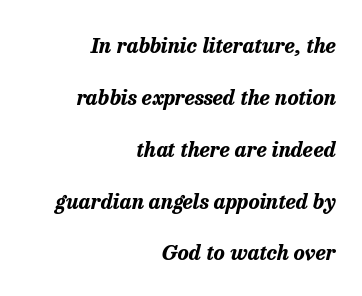
{"italic": "yes", "lean": "right", "slant_degrees": 13, "bold": "yes", "underline": "no", "align": "right", "line_spacing": "loose", "line_spacing_ratio": 2.47, "letter_spacing": "normal", "letter_spacing_em": 0.0, "glyph_px": 21}
